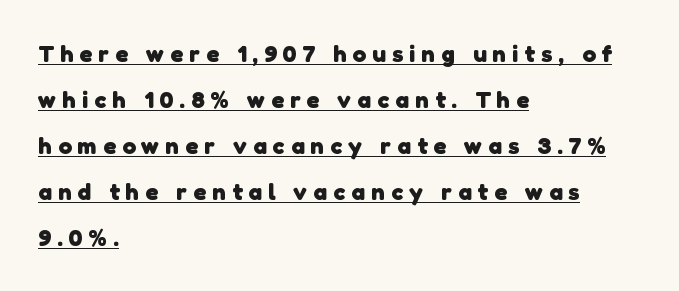
{"bold": "yes", "underline": "yes", "align": "left", "line_spacing": "loose", "line_spacing_ratio": 1.92, "letter_spacing": "wide", "letter_spacing_em": 0.26, "glyph_px": 24}
